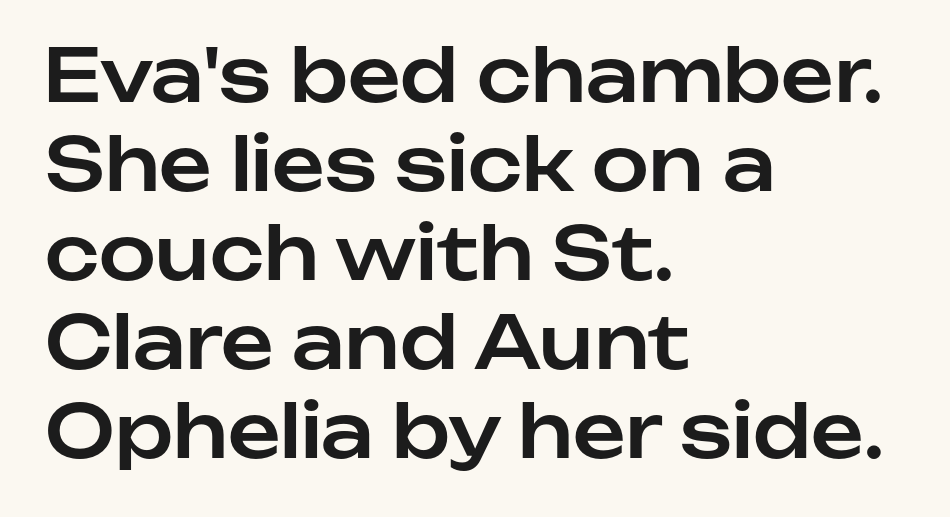
The image shows 73 px sans-serif type, upright; set left-aligned, line spacing 1.22x, normal letter spacing, not underlined; low stroke contrast and a medium x-height.
